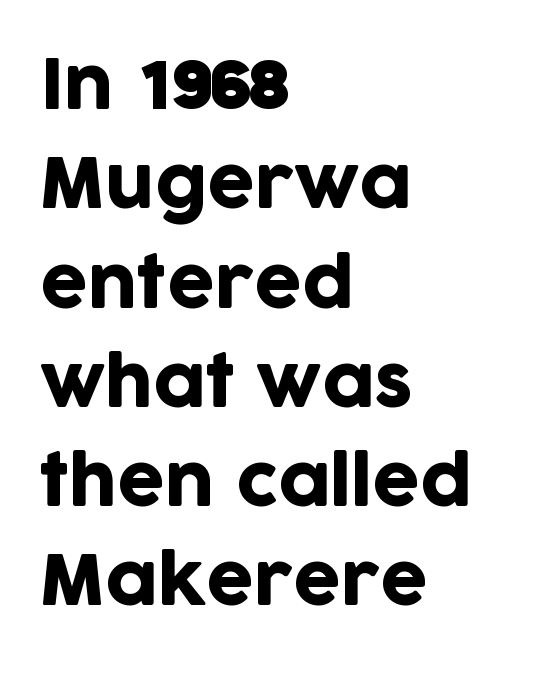
The image shows 68 px sans-serif type, upright; set left-aligned, normal line spacing (1.46x), normal letter spacing, not underlined; low stroke contrast and a large x-height.
